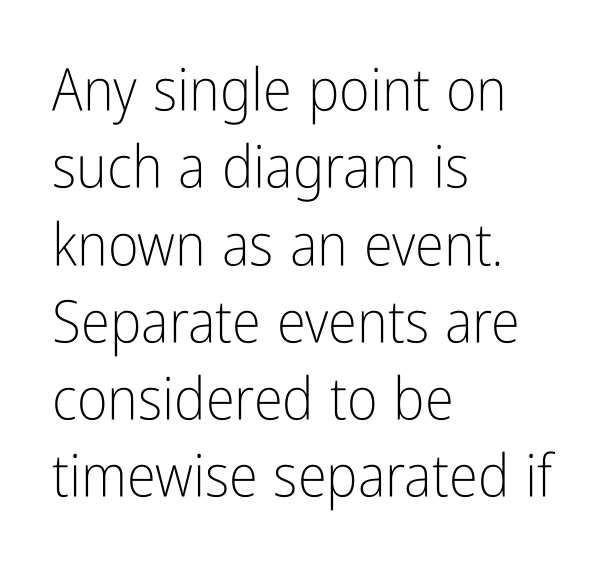
The image shows 59 px light, condensed sans-serif type, upright; set left-aligned, normal line spacing (1.31x), normal letter spacing, not underlined; low stroke contrast and a medium x-height.
